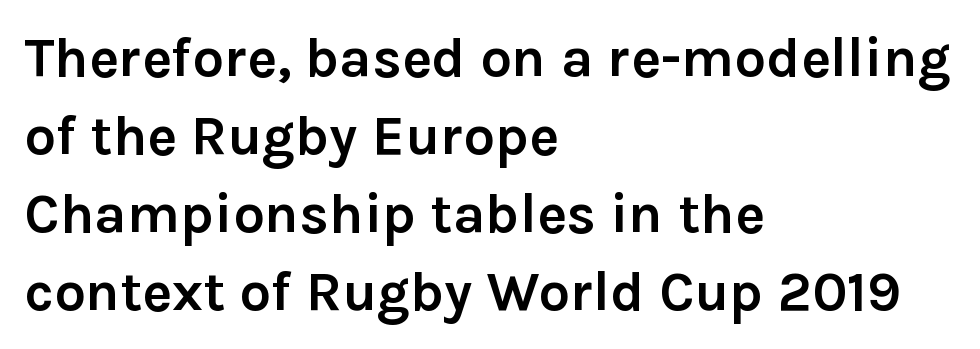
The image shows 56 px semibold sans-serif type, upright; set left-aligned, normal line spacing (1.39x), normal letter spacing, not underlined; low stroke contrast and a medium x-height.
